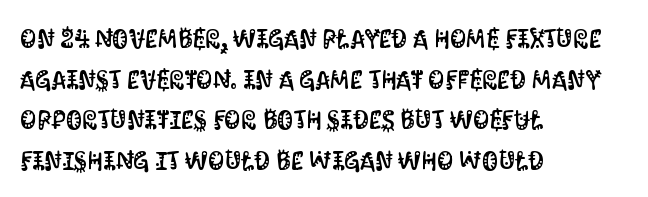
{"italic": "no", "underline": "no", "align": "left", "line_spacing": "normal", "line_spacing_ratio": 1.56, "letter_spacing": "normal", "letter_spacing_em": 0.0, "glyph_px": 26}
